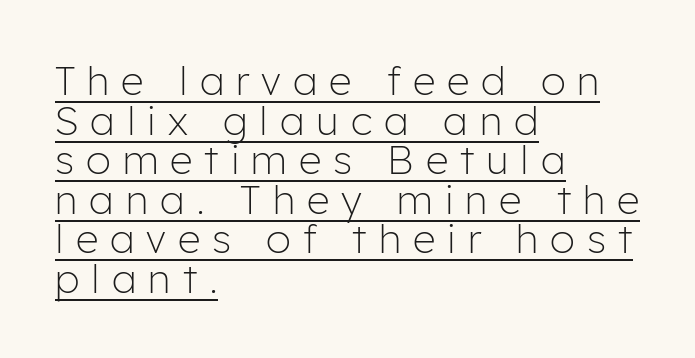
Q: Is the text bold? A: No.
Q: Is the text italic (slanted)? A: No, it is upright.
Q: Is the typeface a serif or a sans-serif typeface? A: Sans-serif.
Q: Is the text underlined? A: Yes.
Q: How is the paragraph aligned? A: Left-aligned.
Q: Is the spacing between letters normal or unusually wide? A: Unusually wide.
Q: Is the spacing between lines tight, normal or loose? A: Tight.
Q: Width (condensed, normal, or wide)? A: Normal.
Q: Stroke contrast? A: Low.
Q: x-height? A: Medium.
Q: Monospaced? A: No.
